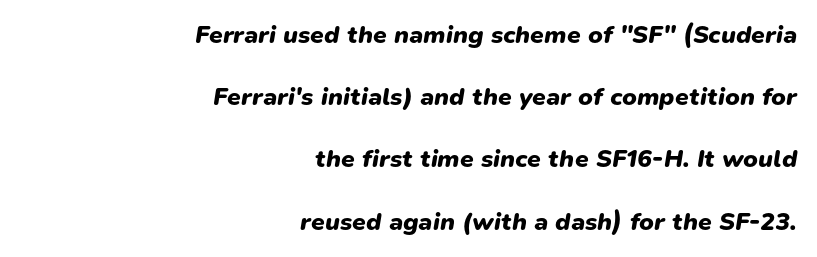
{"italic": "yes", "lean": "right", "slant_degrees": 9, "bold": "yes", "underline": "no", "align": "right", "line_spacing": "loose", "line_spacing_ratio": 2.49, "letter_spacing": "normal", "letter_spacing_em": 0.0, "glyph_px": 25}
